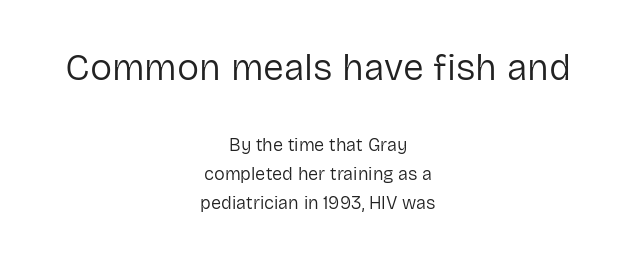
Q: Is the text bold? A: No.
Q: Is the text italic (slanted)? A: No, it is upright.
Q: Is the typeface a serif or a sans-serif typeface? A: Sans-serif.
Q: Is the text underlined? A: No.
Q: How is the paragraph aligned? A: Centered.
Q: Is the spacing between letters normal or unusually wide? A: Normal.
Q: Is the spacing between lines tight, normal or loose? A: Normal.
Q: Which block of text is set in a larger size, the first (top) or the second (bottom)? A: The first (top) one.
Q: Width (condensed, normal, or wide)? A: Normal.
Q: Stroke contrast? A: Low.
Q: x-height? A: Medium.
Q: Monospaced? A: No.
